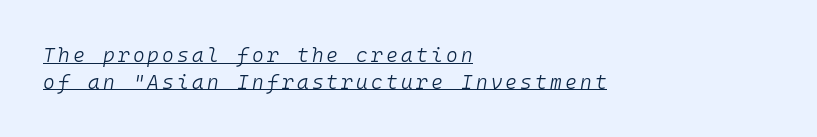
Designer's note — italics engaged. This block has exactly the height ordinary leading produces. A typographer would call this underscored text. This is not heavy type; no bold has been used. Short and long lines alike share a common starting point at left.
